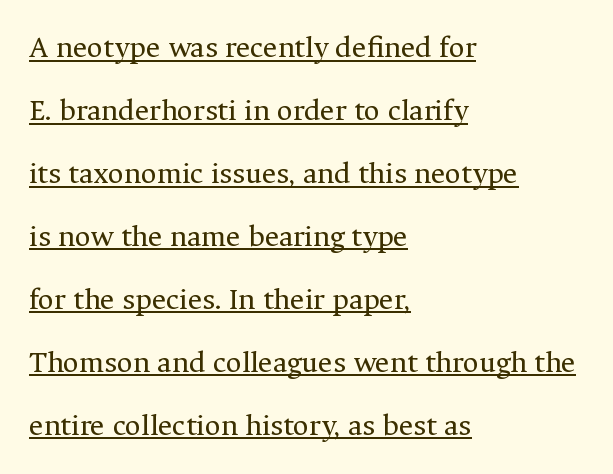
{"serif": "yes", "italic": "no", "bold": "no", "weight": "regular", "width": "normal", "stroke_contrast": "medium", "x_height": "medium", "monospaced": "no", "underline": "yes", "align": "left", "line_spacing": "loose", "line_spacing_ratio": 2.03, "letter_spacing": "normal", "letter_spacing_em": 0.0, "glyph_px": 31}
